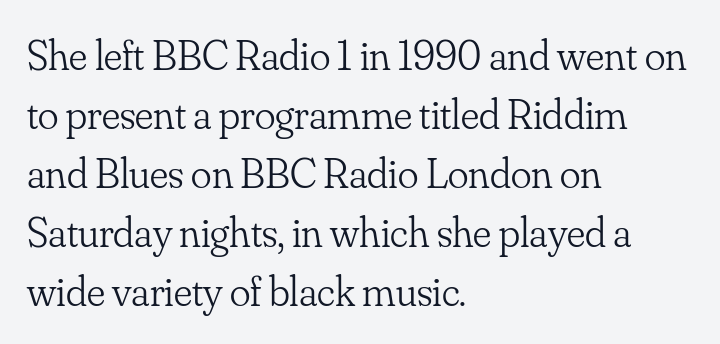
Q: Is the text bold? A: No.
Q: Is the text italic (slanted)? A: No, it is upright.
Q: Is the typeface a serif or a sans-serif typeface? A: Serif.
Q: Is the text underlined? A: No.
Q: How is the paragraph aligned? A: Left-aligned.
Q: Is the spacing between letters normal or unusually wide? A: Normal.
Q: Is the spacing between lines tight, normal or loose? A: Normal.
Q: Width (condensed, normal, or wide)? A: Normal.
Q: Stroke contrast? A: Low.
Q: x-height? A: Small.
Q: Monospaced? A: No.
